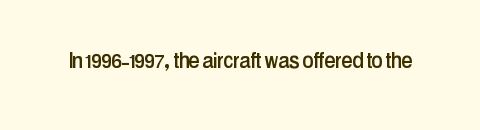
The image shows 25 px text type, upright; set normal letter spacing, not underlined.
